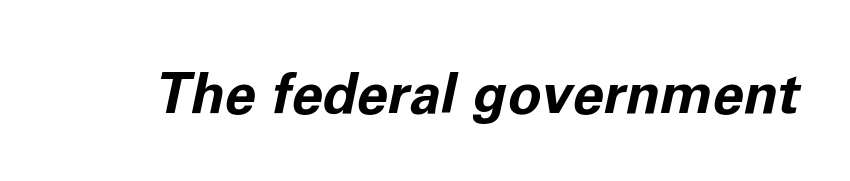
{"italic": "yes", "lean": "right", "slant_degrees": 11, "bold": "yes", "weight": "bold", "width": "normal", "stroke_contrast": "low", "x_height": "medium", "monospaced": "no", "underline": "no", "letter_spacing": "normal", "letter_spacing_em": 0.0, "glyph_px": 56}
